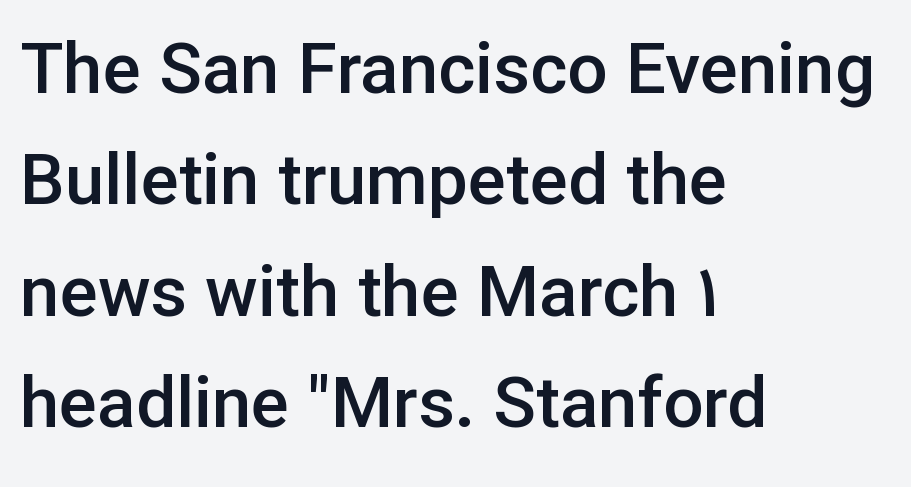
Every row of glyphs begins at an identical x-position on the left. Varying glyph widths throughout — classic text-font behaviour. Does the weight exceed regular? Yes, but only to semibold. The line-height multiplier appears to be the usual default. Nope, no serifs anywhere on these letters.
